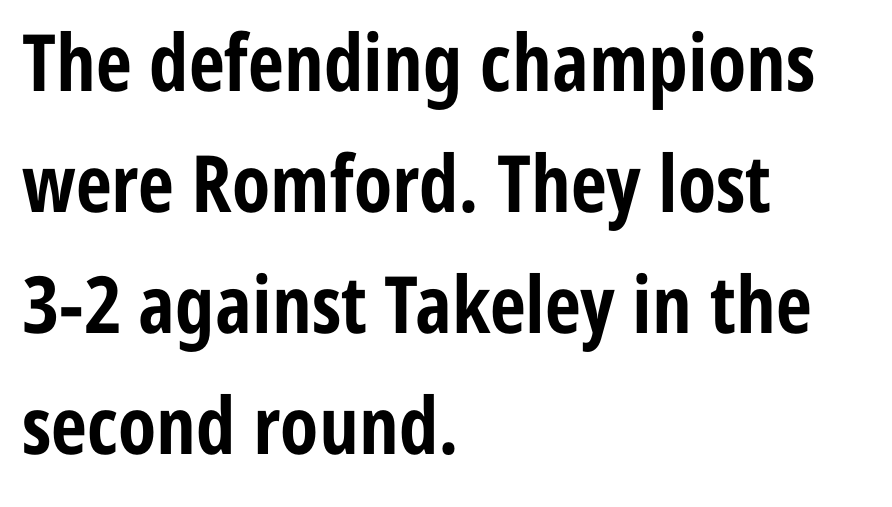
The passage shown is typed in a proportional face where columns would drift. Every letter is thick-stroked: bold, no question. Quick note: underline off. Quick note: interline space is typical.
